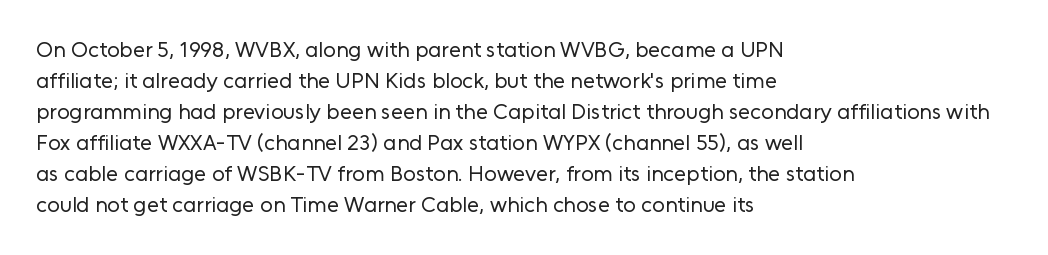
{"italic": "no", "bold": "no", "underline": "no", "align": "left", "line_spacing": "normal", "line_spacing_ratio": 1.41, "letter_spacing": "normal", "letter_spacing_em": 0.0, "glyph_px": 22}
